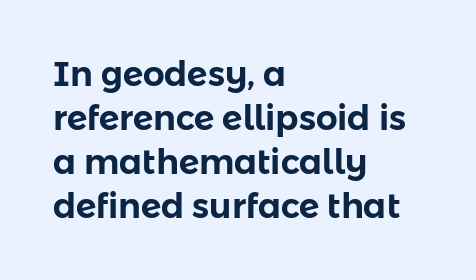
Q: Is the text italic (slanted)? A: No, it is upright.
Q: Is the typeface a serif or a sans-serif typeface? A: Sans-serif.
Q: Is the text underlined? A: No.
Q: How is the paragraph aligned? A: Left-aligned.
Q: Is the spacing between letters normal or unusually wide? A: Normal.
Q: Is the spacing between lines tight, normal or loose? A: Normal.
Q: Width (condensed, normal, or wide)? A: Normal.
Q: Stroke contrast? A: Low.
Q: x-height? A: Medium.
Q: Monospaced? A: No.
